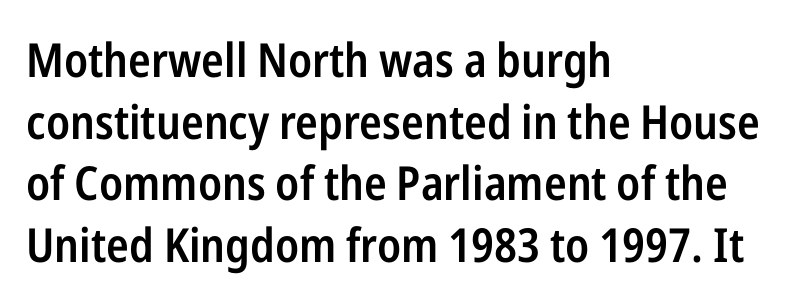
Q: Is the text bold? A: Semi-bold.
Q: Is the text italic (slanted)? A: No, it is upright.
Q: Is the typeface a serif or a sans-serif typeface? A: Sans-serif.
Q: Is the text underlined? A: No.
Q: How is the paragraph aligned? A: Left-aligned.
Q: Is the spacing between letters normal or unusually wide? A: Normal.
Q: Is the spacing between lines tight, normal or loose? A: Normal.
Q: Width (condensed, normal, or wide)? A: Condensed.
Q: Stroke contrast? A: Low.
Q: x-height? A: Medium.
Q: Monospaced? A: No.
